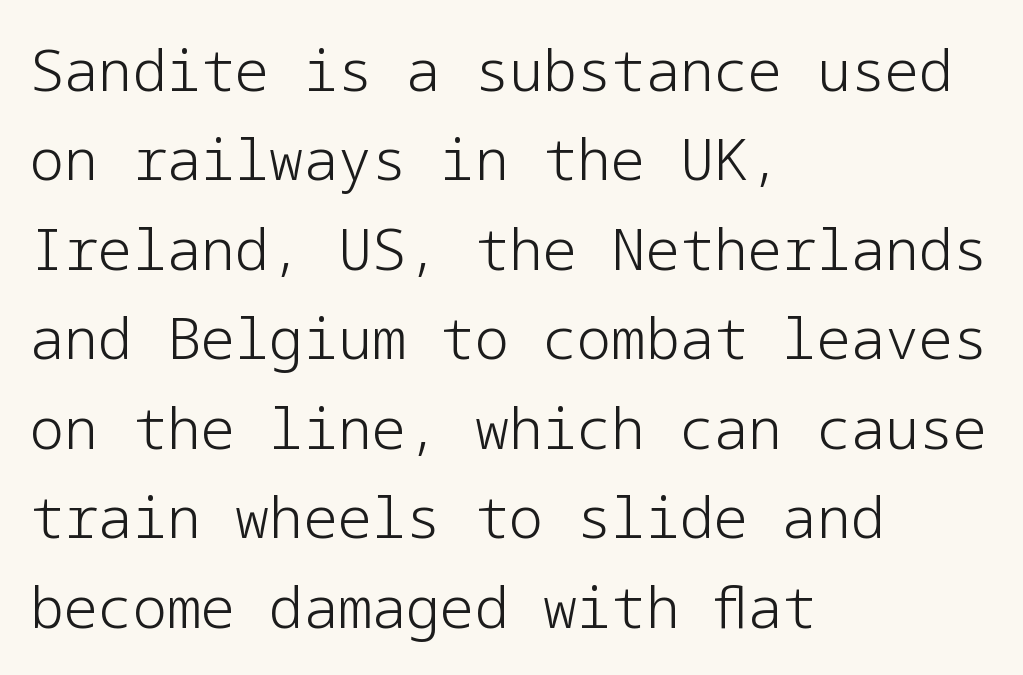
The image shows 57 px light sans-serif type, upright; set left-aligned, normal line spacing (1.57x), normal letter spacing, not underlined; low stroke contrast and a medium x-height.
